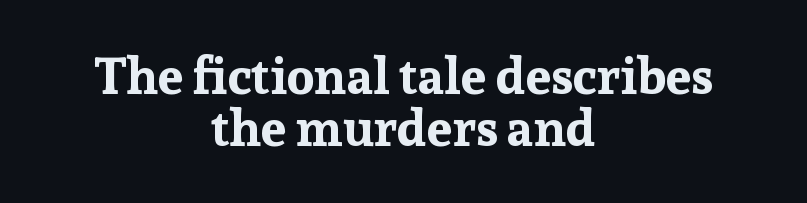
{"serif": "yes", "italic": "no", "bold": "yes", "weight": "bold", "width": "normal", "stroke_contrast": "low", "x_height": "medium", "monospaced": "no", "underline": "no", "align": "center", "line_spacing": "tight", "line_spacing_ratio": 1.02, "letter_spacing": "normal", "letter_spacing_em": 0.0, "glyph_px": 51}
